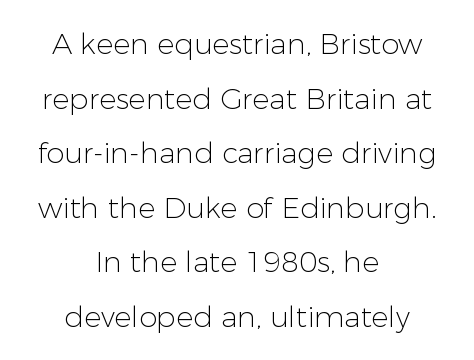
{"serif": "no", "italic": "no", "bold": "no", "weight": "light", "width": "normal", "stroke_contrast": "low", "x_height": "medium", "monospaced": "no", "underline": "no", "align": "center", "line_spacing_ratio": 1.88, "letter_spacing": "normal", "letter_spacing_em": 0.0, "glyph_px": 29}
